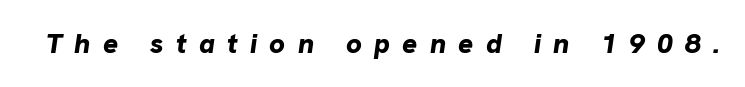
{"italic": "yes", "lean": "right", "slant_degrees": 8, "bold": "yes", "weight": "bold", "width": "normal", "stroke_contrast": "low", "x_height": "medium", "monospaced": "no", "underline": "no", "letter_spacing": "wide", "letter_spacing_em": 0.44, "glyph_px": 28}
